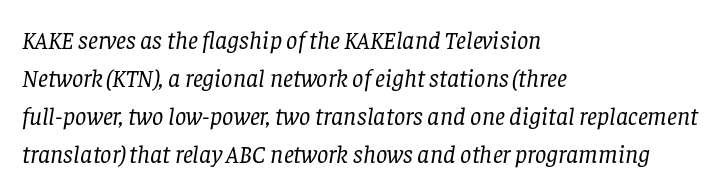
Casual observation: everything's shoved over to the left. Nothing unusual about the tracking: characters are spaced as the font intends. Weight: in the light-to-regular range. Normally led — the rows are evenly, conventionally spaced.
